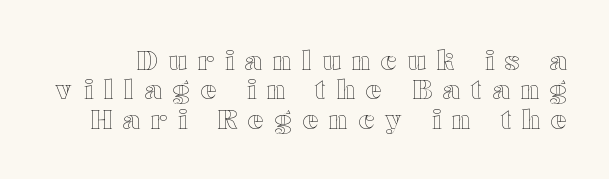
{"italic": "no", "underline": "no", "line_spacing": "tight", "line_spacing_ratio": 1.13, "letter_spacing": "wide", "letter_spacing_em": 0.43, "glyph_px": 26}
